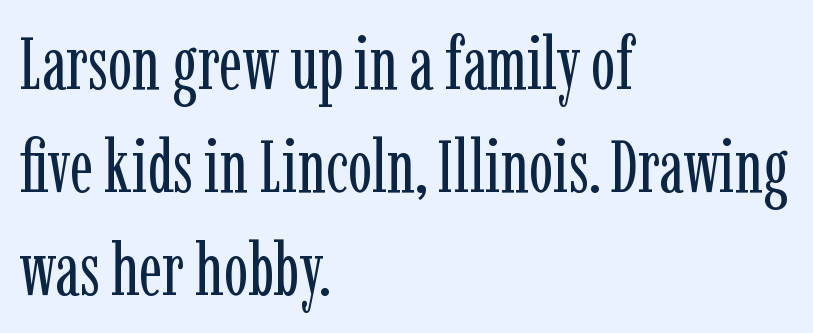
The image shows 73 px regular-weight, condensed serif type, upright; set left-aligned, normal line spacing (1.41x), normal letter spacing, not underlined; low stroke contrast and a medium x-height.
